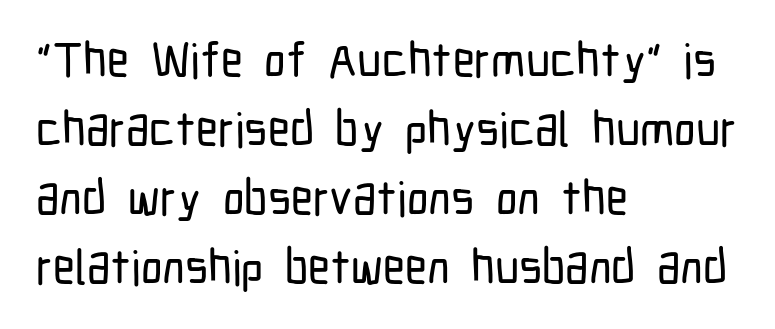
The image shows 48 px condensed sans-serif type, upright; set left-aligned, normal line spacing (1.44x), normal letter spacing, not underlined; low stroke contrast and a medium x-height.
